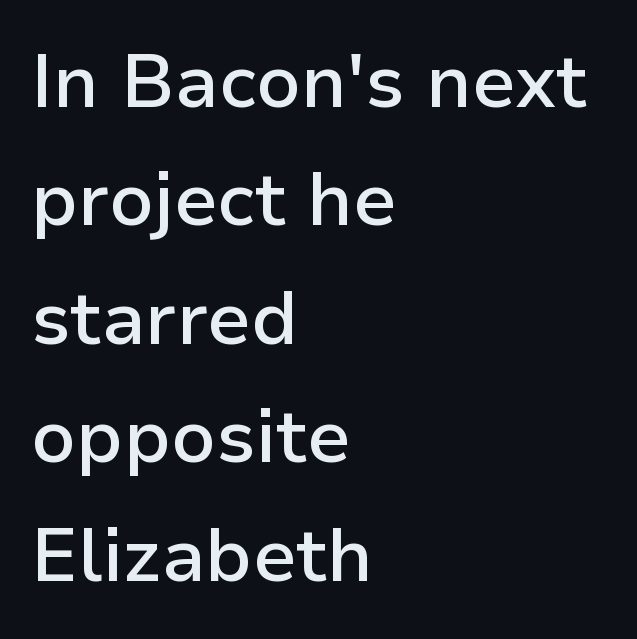
Normally led — the rows are evenly, conventionally spaced. In terms of posture, this sample is upright. Check the space under the baseline: it is left empty. Is the block centered? No — it sits flush against the left margin. To sum up the face: it is a sans, with no serifs.
